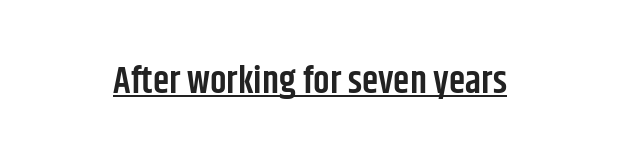
Q: Is the text bold? A: Semi-bold.
Q: Is the text italic (slanted)? A: No, it is upright.
Q: Is the typeface a serif or a sans-serif typeface? A: Sans-serif.
Q: Is the text underlined? A: Yes.
Q: Is the spacing between letters normal or unusually wide? A: Normal.
Q: Width (condensed, normal, or wide)? A: Condensed.
Q: Stroke contrast? A: Low.
Q: x-height? A: Large.
Q: Monospaced? A: No.
